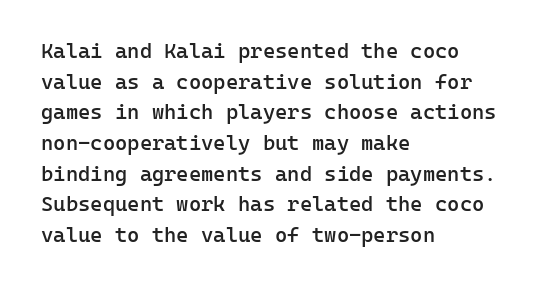
Q: Is the text bold? A: Semi-bold.
Q: Is the text italic (slanted)? A: No, it is upright.
Q: Is the text underlined? A: No.
Q: How is the paragraph aligned? A: Left-aligned.
Q: Is the spacing between letters normal or unusually wide? A: Normal.
Q: Is the spacing between lines tight, normal or loose? A: Normal.
